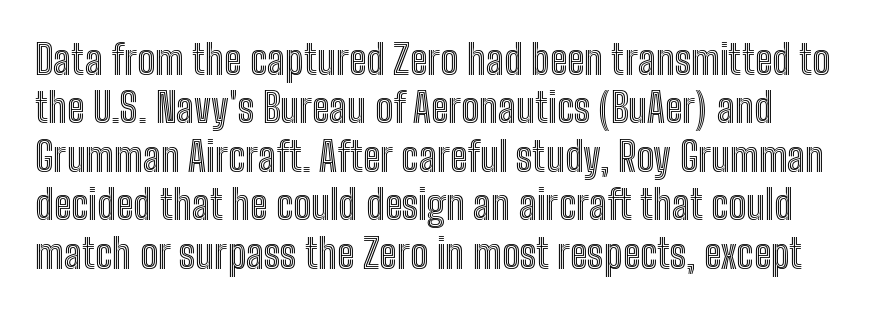
Q: Is the text italic (slanted)? A: No, it is upright.
Q: Is the text underlined? A: No.
Q: Is the spacing between letters normal or unusually wide? A: Normal.
Q: Width (condensed, normal, or wide)? A: Condensed.
Q: x-height? A: Medium.
Q: Monospaced? A: No.
